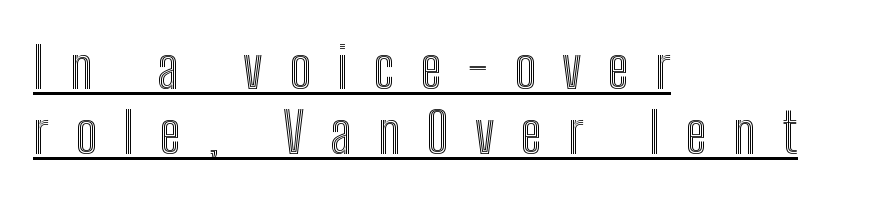
Q: Is the text italic (slanted)? A: No, it is upright.
Q: Is the text underlined? A: Yes.
Q: How is the paragraph aligned? A: Left-aligned.
Q: Is the spacing between letters normal or unusually wide? A: Unusually wide.
Q: Width (condensed, normal, or wide)? A: Condensed.
Q: x-height? A: Medium.
Q: Monospaced? A: No.
